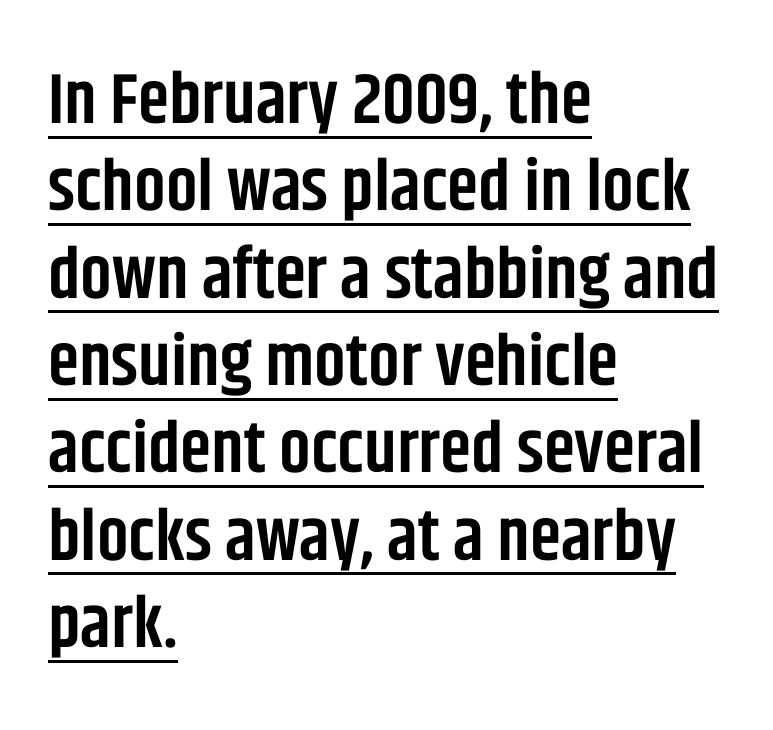
The image shows 71 px semibold, condensed sans-serif type, upright; set left-aligned, line spacing 1.23x, normal letter spacing, underlined; low stroke contrast and a large x-height.
